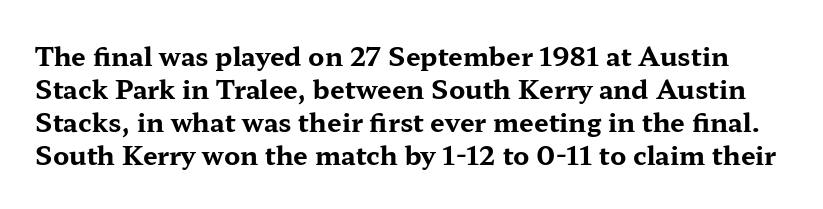
Q: Is the text bold? A: Yes.
Q: Is the text italic (slanted)? A: No, it is upright.
Q: Is the text underlined? A: No.
Q: Is the spacing between letters normal or unusually wide? A: Normal.
Q: Is the spacing between lines tight, normal or loose? A: Normal.
